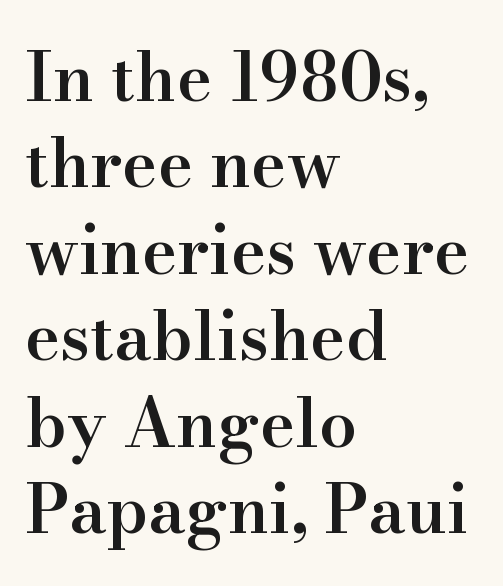
{"serif": "yes", "italic": "no", "bold": "semi", "weight": "semibold", "width": "normal", "stroke_contrast": "high", "x_height": "small", "monospaced": "no", "underline": "no", "align": "left", "line_spacing": "normal", "line_spacing_ratio": 1.29, "letter_spacing": "normal", "letter_spacing_em": 0.0, "glyph_px": 67}
